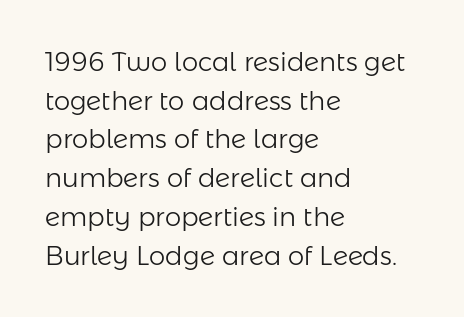
The image shows 26 px text type, upright; set left-aligned, normal line spacing (1.49x), normal letter spacing, not underlined.
